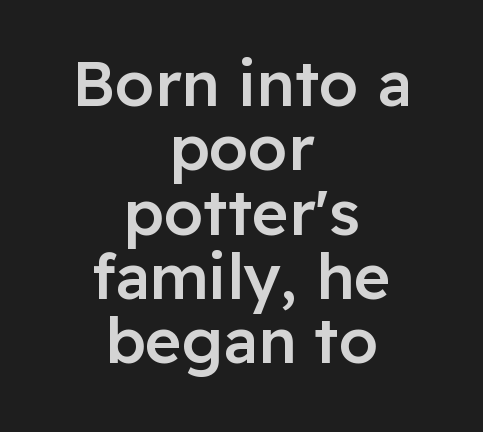
Does the type have serifs? No, each stem ends abruptly. Weight check: semibold — heavier than regular, not quite bold. Notice how the passage keeps no hard edge, just a central spine. Vertically, the passage feels compressed, each row crowding the next. The face used here is proportionally spaced, like ordinary book or web type. There is no visible air inserted between adjacent glyphs.
